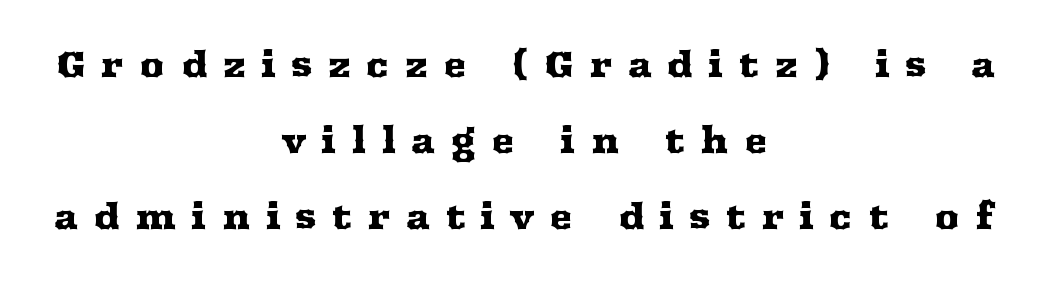
Typeset on center — no edge is straight. I'd call this a serif setting — the letters wear small feet. Check the space under the baseline: it is left empty. Summary of vertical rhythm: relaxed, with wide interline spacing. Look at the tracking — it's clearly loosened, letters drifting apart. A typesetter would call this proportional, since set widths differ per character.
